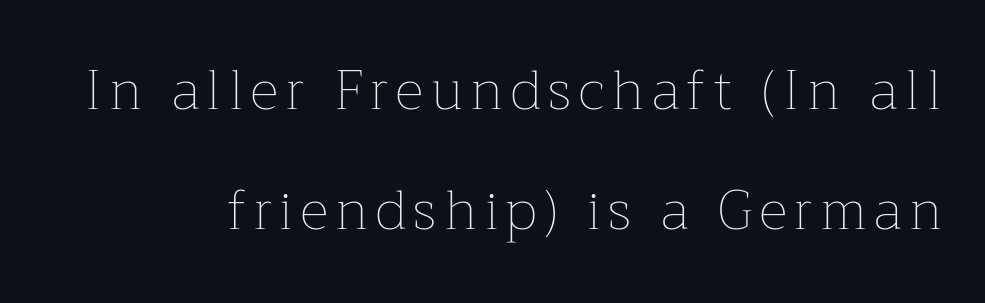
Q: Is the text bold? A: No.
Q: Is the text italic (slanted)? A: No, it is upright.
Q: Is the text underlined? A: No.
Q: Is the spacing between lines tight, normal or loose? A: Loose.
Q: Width (condensed, normal, or wide)? A: Normal.
Q: Stroke contrast? A: Low.
Q: x-height? A: Medium.
Q: Monospaced? A: No.
